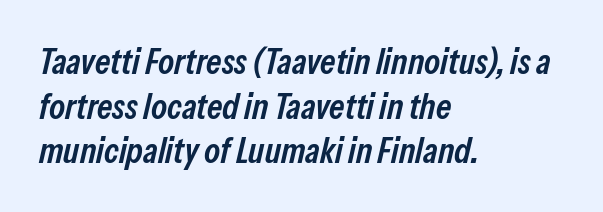
Q: Is the text bold? A: Semi-bold.
Q: Is the text italic (slanted)? A: Yes, it leans right by about 13 degrees.
Q: Is the text underlined? A: No.
Q: How is the paragraph aligned? A: Left-aligned.
Q: Is the spacing between letters normal or unusually wide? A: Normal.
Q: Width (condensed, normal, or wide)? A: Condensed.
Q: Stroke contrast? A: Low.
Q: x-height? A: Medium.
Q: Monospaced? A: No.
